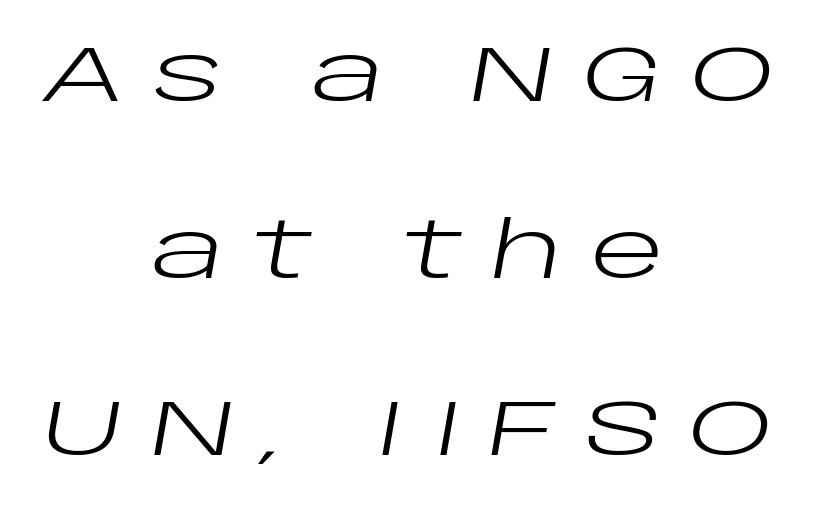
Here the designer chose a conventional face with non-uniform glyph widths. This rendering uses center alignment, leaving both contours irregular but symmetric. You can tell it's italic because the verticals aren't actually vertical. Honestly, the letter spacing is so wide it's the main thing you notice. On a weight scale, this lands at 450 or below. Plain, unruled lines of type.
